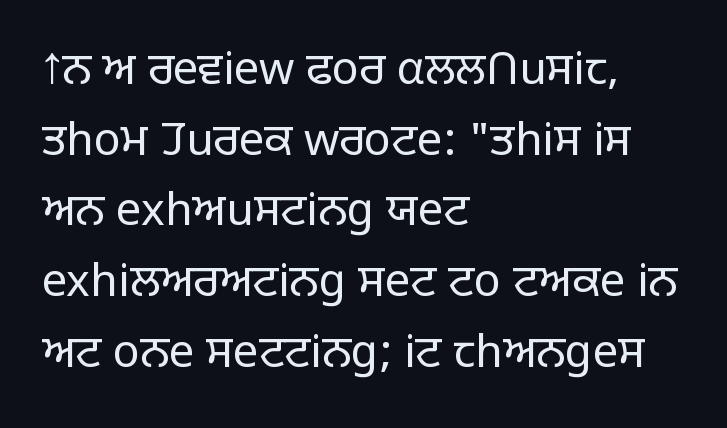
The image shows 45 px light sans-serif type, upright; set left-aligned, normal line spacing (1.57x), normal letter spacing, not underlined; low stroke contrast and a large x-height.
